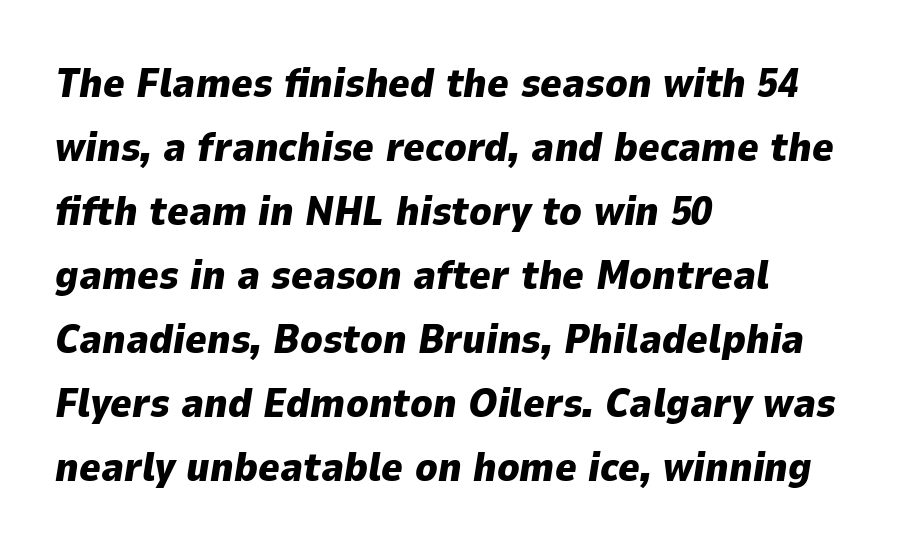
The image shows 41 px heavy type, italic (leaning right); set left-aligned, normal line spacing (1.56x), normal letter spacing, not underlined; low stroke contrast and a medium x-height.
